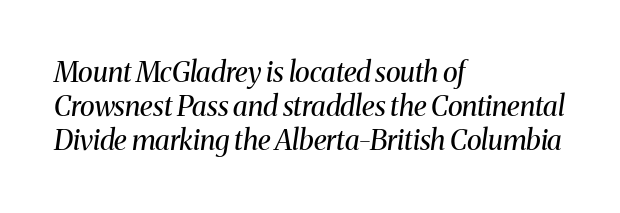
The image shows 28 px regular-weight serif type, italic (leaning right); set left-aligned, line spacing 1.22x, normal letter spacing, not underlined; medium stroke contrast and a medium x-height.
